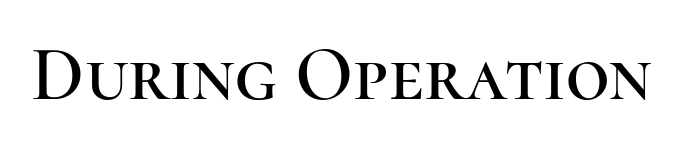
{"serif": "yes", "italic": "no", "width": "normal", "stroke_contrast": "high", "x_height": "medium", "monospaced": "no", "underline": "no", "letter_spacing": "normal", "letter_spacing_em": 0.0, "glyph_px": 76}
